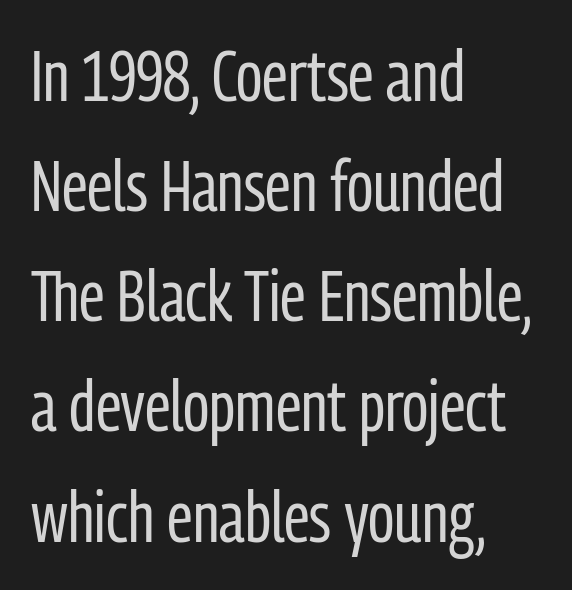
No letter is thick-stroked: the sample isn't bold. This sample uses a sans-serif face. Descender tails drop into unmarked territory. Typeset ragged right — the left edge is the straight one.
